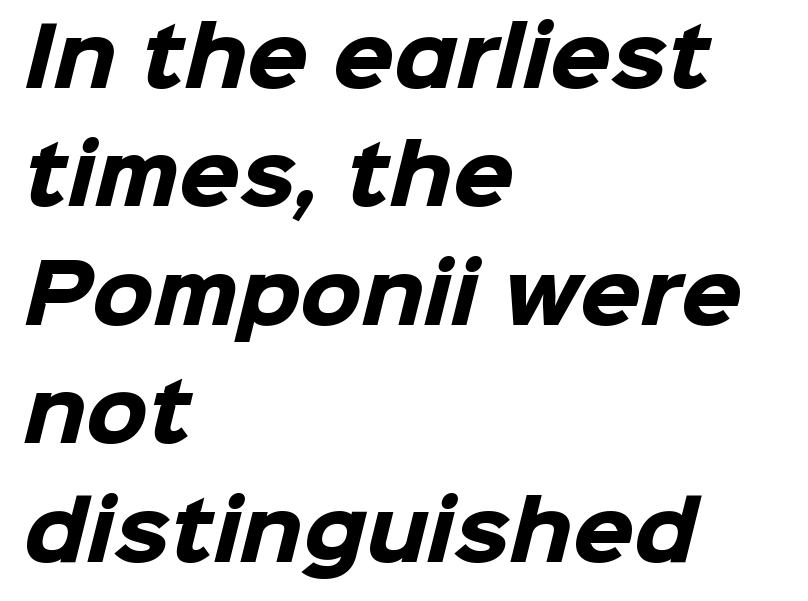
This sample has the flowing, uneven cadence of proportional lettering. Unlike a traditional serif, this face leaves its strokes unadorned. Check under the words: just untouched page. The line texture is even and compact thanks to regular tracking.
